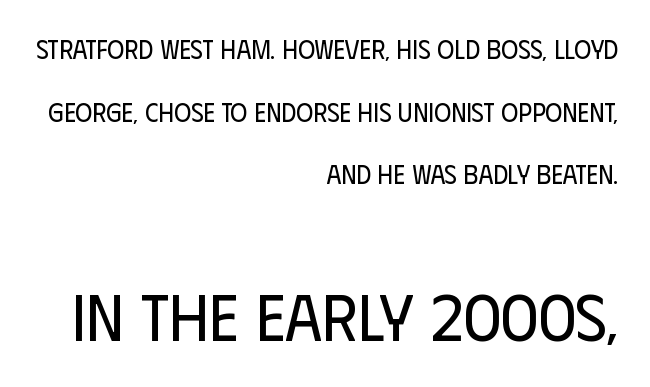
The image shows 66 px regular-weight, condensed sans-serif type, upright; set right-aligned, loose line spacing (2.41x), normal letter spacing, not underlined; the second (bottom) block is 2.54x larger; low stroke contrast and a large x-height.
